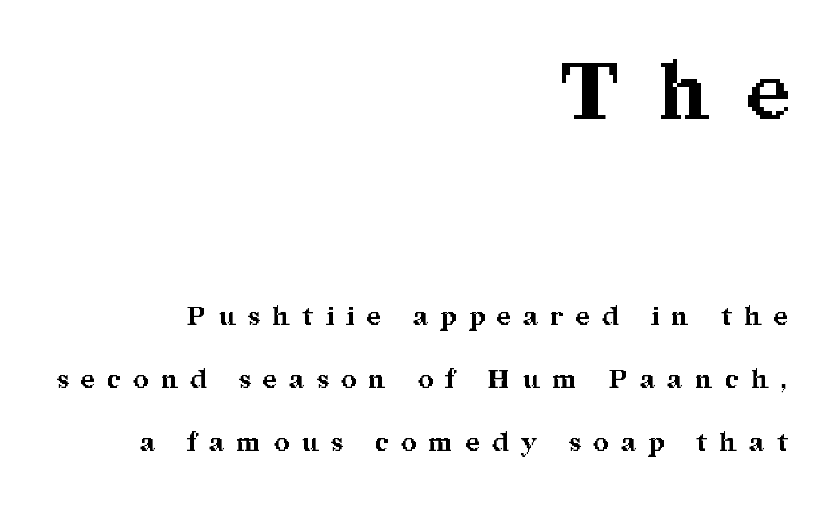
Nope, not italic — everything's standing straight. I'd call this a serif setting — the letters wear small feet. Airy leading. The rendering inserts visible extra space after every character. Just letters on the line, the space beneath them empty. The passage shown is emphatically bold.
